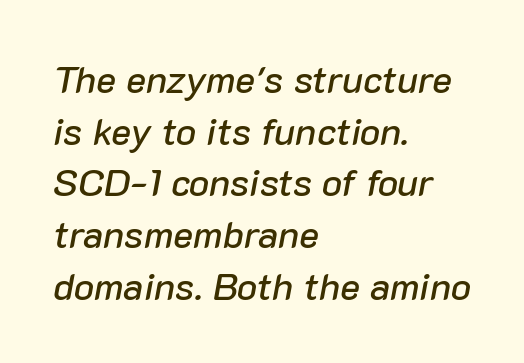
The image shows 38 px text type, italic (leaning right); set left-aligned, normal line spacing (1.36x), normal letter spacing, not underlined; low stroke contrast and a medium x-height.
